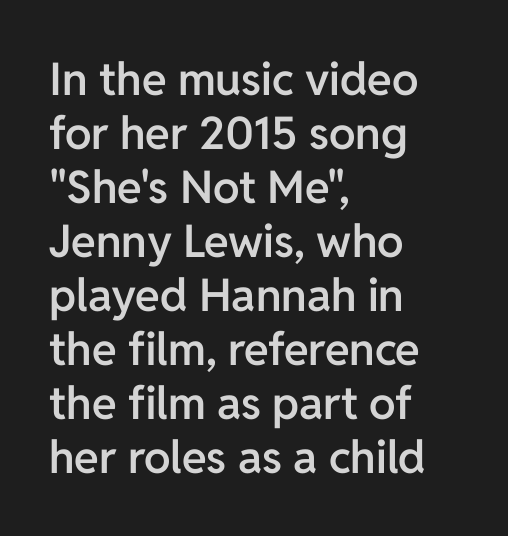
The image shows 45 px semibold sans-serif type, upright; set left-aligned, line spacing 1.2x, normal letter spacing, not underlined; low stroke contrast and a medium x-height.
